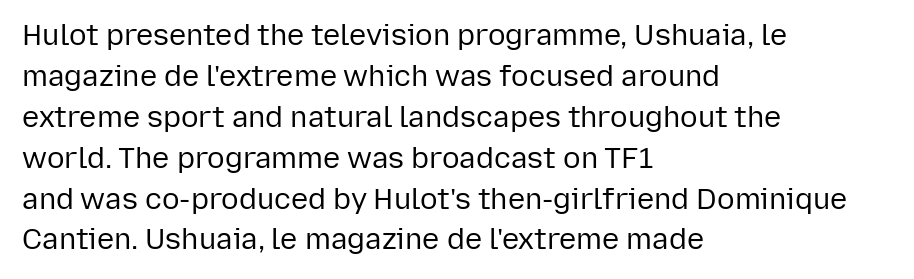
Stroke mass is kept to a normal reading level or below. Summary of vertical rhythm: regular, with standard interline spacing. The letterforms sit shoulder to shoulder at normal distance. Do the characters align in a grid? No, the font is proportional. Unlike a traditional serif, this face leaves its strokes unadorned. Italic? Not at all — the glyphs are vertical.
